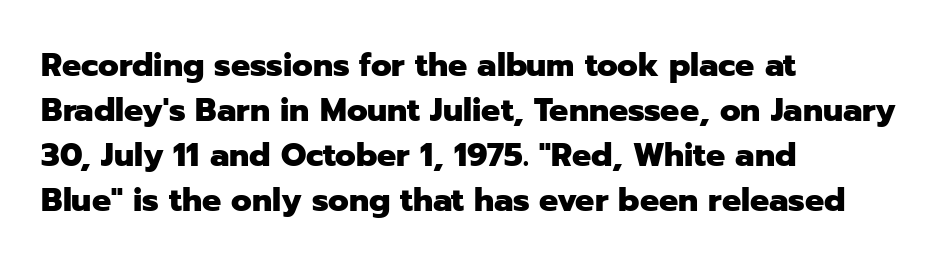
In terms of letterspacing, this is plain default setting. The letters carry no serifs — their stems end cleanly without finishing strokes. Designer's note — italics off, roman on. Underline: absent. Is this a fixed-width face? No — the glyphs have proportional, varying widths.
